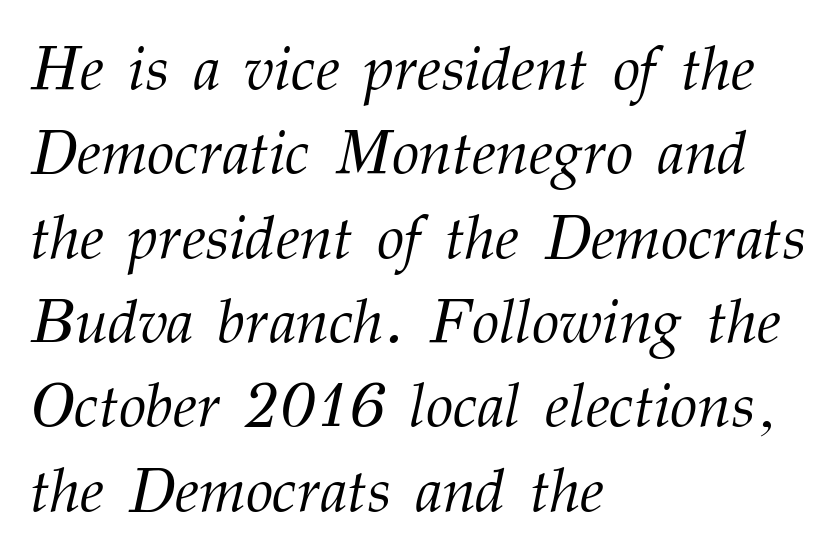
{"serif": "yes", "italic": "yes", "lean": "right", "slant_degrees": 12, "bold": "no", "weight": "light", "width": "normal", "stroke_contrast": "medium", "x_height": "medium", "monospaced": "no", "underline": "no", "align": "left", "line_spacing": "normal", "line_spacing_ratio": 1.36, "letter_spacing": "normal", "letter_spacing_em": 0.0, "glyph_px": 62}
